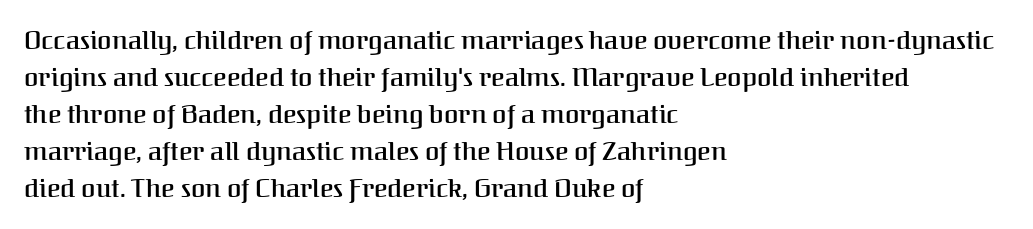
{"italic": "no", "bold": "semi", "underline": "no", "align": "left", "line_spacing": "normal", "line_spacing_ratio": 1.42, "letter_spacing": "normal", "letter_spacing_em": 0.0, "glyph_px": 26}
